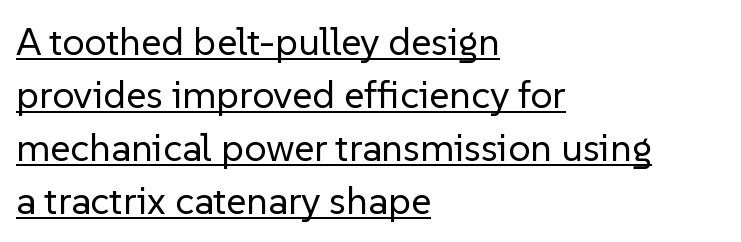
The image shows 39 px regular-weight sans-serif type, upright; set left-aligned, normal line spacing (1.36x), normal letter spacing, underlined; low stroke contrast and a medium x-height.
